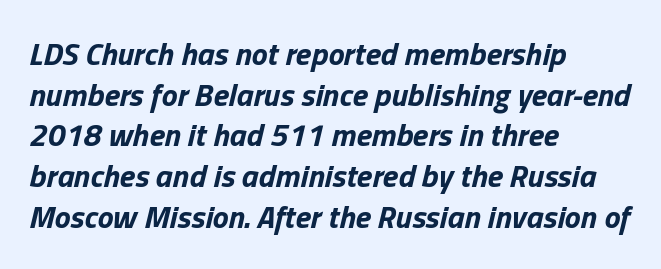
The image shows 32 px bold type, italic (leaning right); set left-aligned, normal line spacing (1.27x), normal letter spacing, not underlined; low stroke contrast and a medium x-height.
